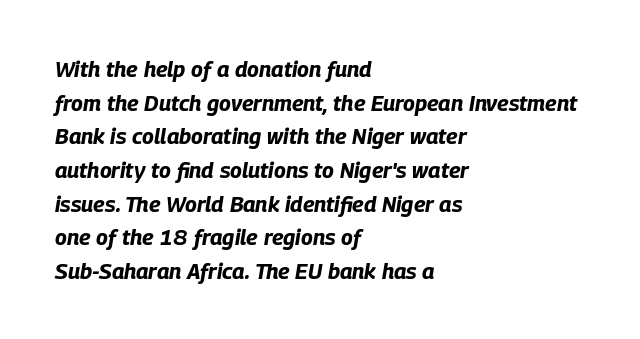
The image shows 22 px bold type, italic (leaning right); set left-aligned, normal line spacing (1.53x), normal letter spacing, not underlined.
